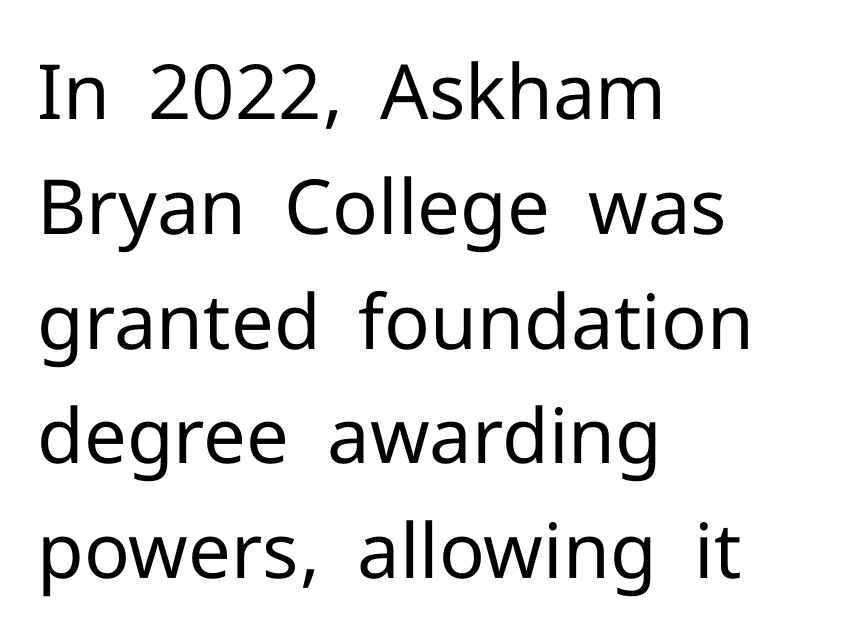
The image shows 76 px regular-weight sans-serif type, upright; set left-aligned, normal line spacing (1.51x), normal letter spacing, not underlined; low stroke contrast and a medium x-height.
